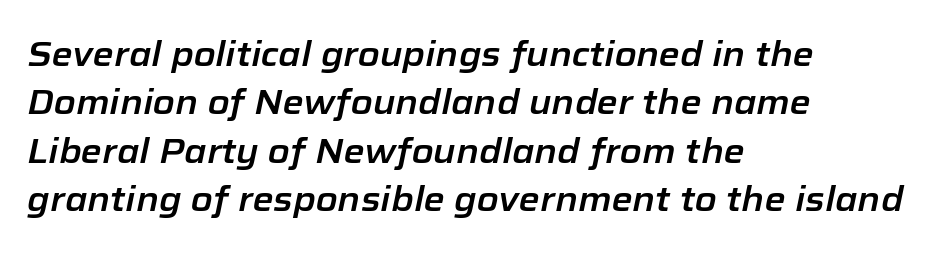
{"italic": "yes", "lean": "right", "slant_degrees": 12, "width": "normal", "stroke_contrast": "low", "x_height": "medium", "monospaced": "no", "underline": "no", "align": "left", "line_spacing": "normal", "line_spacing_ratio": 1.42, "letter_spacing": "normal", "letter_spacing_em": 0.0, "glyph_px": 34}
